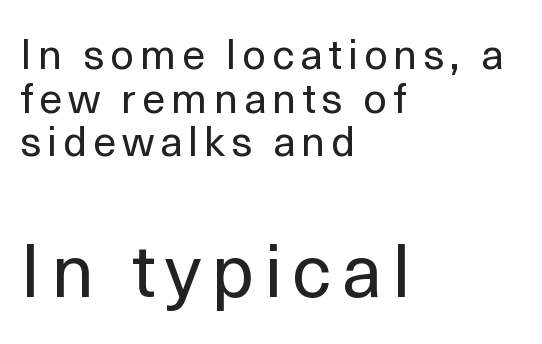
{"serif": "no", "italic": "no", "bold": "no", "weight": "regular", "width": "normal", "x_height": "medium", "monospaced": "no", "underline": "no", "align": "left", "line_spacing": "tight", "line_spacing_ratio": 1.04, "larger_block": "second", "size_ratio": 1.76, "glyph_px": 74}
